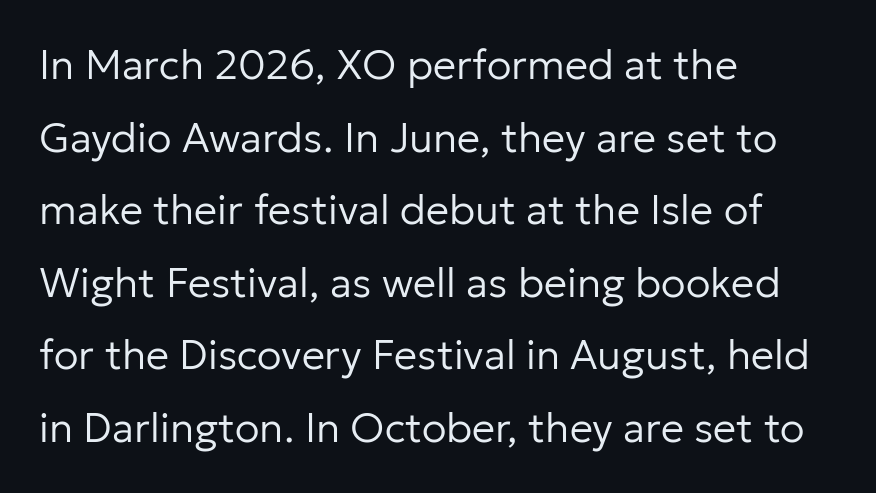
Character widths vary here, with narrow letters taking less room than wide ones. This sample uses an upright cut, with every glyph sitting square on the baseline. Caption: face not bold, strokes unweighted. Check the space under the baseline: it is left empty. Characters follow at the spacing the type designer built in. The paragraph has a hard left edge and a soft right edge.
